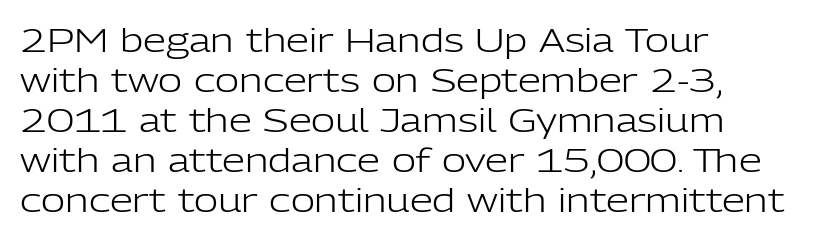
Stroke thickness stays within the range of a standard reading face or lighter. Lines of text with bare space underneath. The setting favours the left margin, as ordinary paragraphs usually do. Notice how the stems are strictly vertical — no italics here.
